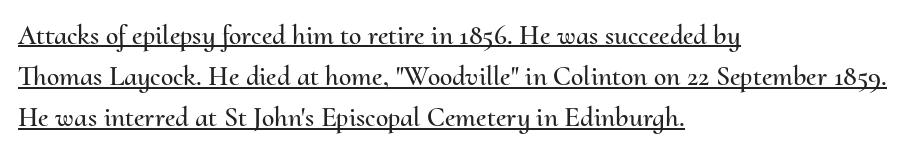
The image shows 28 px text type, upright; set left-aligned, normal line spacing (1.47x), normal letter spacing, underlined; medium stroke contrast and a small x-height.
